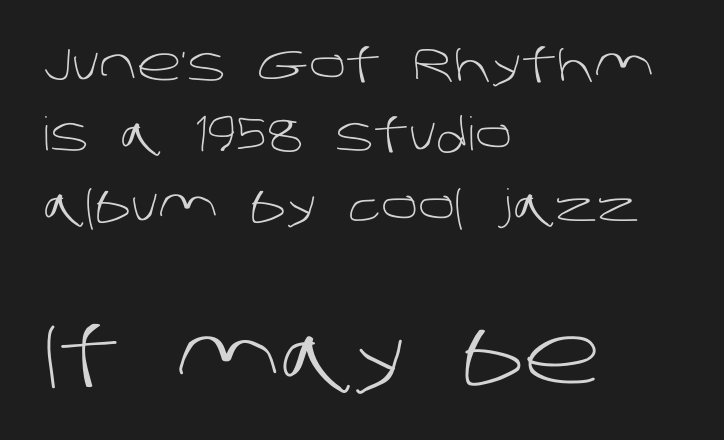
{"serif": "no", "bold": "no", "weight": "light", "width": "normal", "stroke_contrast": "low", "x_height": "large", "monospaced": "no", "underline": "no", "align": "left", "line_spacing": "normal", "line_spacing_ratio": 1.53, "letter_spacing": "normal", "letter_spacing_em": 0.0, "larger_block": "second", "size_ratio": 1.74, "glyph_px": 80}
